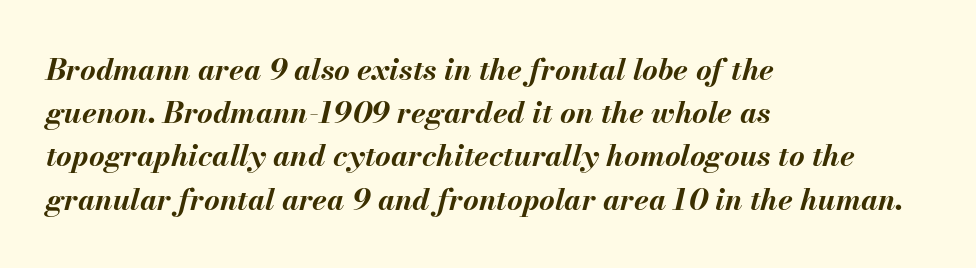
Q: Is the text bold? A: Yes.
Q: Is the text italic (slanted)? A: Yes, it leans right by about 13 degrees.
Q: Is the text underlined? A: No.
Q: How is the paragraph aligned? A: Left-aligned.
Q: Is the spacing between letters normal or unusually wide? A: Normal.
Q: Is the spacing between lines tight, normal or loose? A: Normal.
Q: Width (condensed, normal, or wide)? A: Normal.
Q: Stroke contrast? A: Medium.
Q: x-height? A: Small.
Q: Monospaced? A: No.
